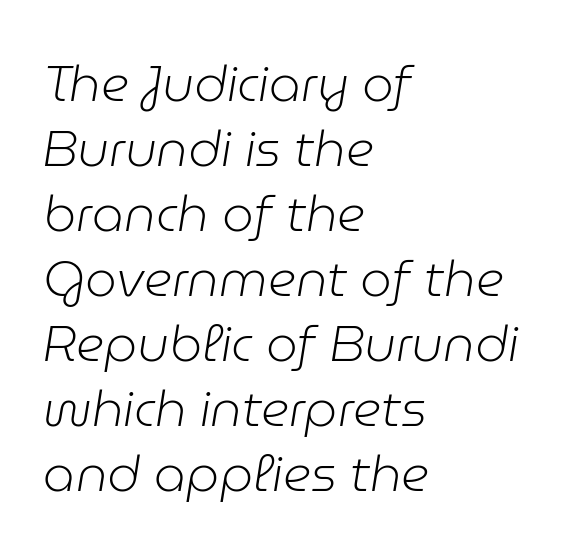
{"italic": "yes", "lean": "right", "slant_degrees": 9, "bold": "no", "weight": "light", "width": "normal", "stroke_contrast": "low", "x_height": "medium", "monospaced": "no", "underline": "no", "align": "left", "line_spacing": "normal", "line_spacing_ratio": 1.3, "letter_spacing": "normal", "letter_spacing_em": 0.0, "glyph_px": 50}
